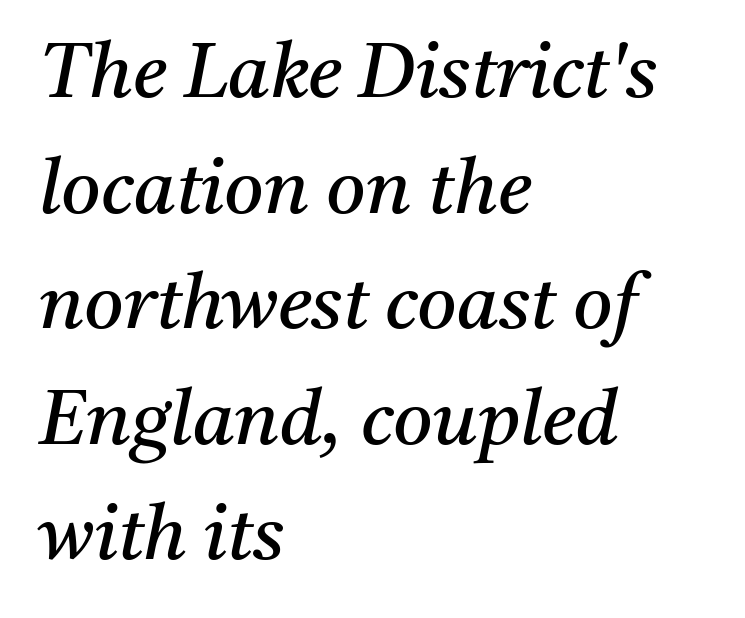
The image shows 76 px regular-weight serif type, italic (leaning right); set left-aligned, normal line spacing (1.52x), normal letter spacing, not underlined; medium stroke contrast and a medium x-height.
